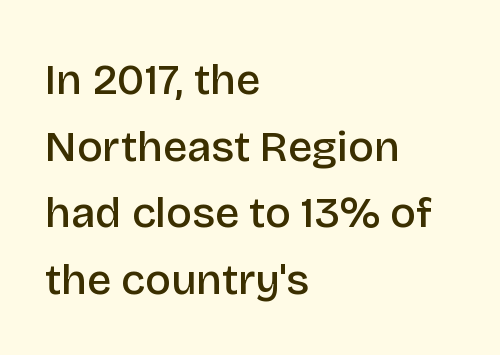
The image shows 43 px semibold sans-serif type, upright; set left-aligned, normal line spacing (1.55x), normal letter spacing, not underlined; low stroke contrast and a large x-height.
